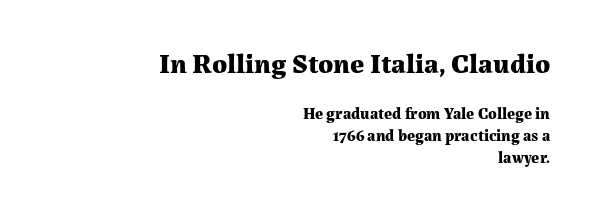
{"serif": "yes", "italic": "no", "bold": "yes", "weight": "bold", "width": "normal", "stroke_contrast": "medium", "x_height": "medium", "monospaced": "no", "underline": "no", "align": "right", "line_spacing": "normal", "line_spacing_ratio": 1.36, "letter_spacing": "normal", "letter_spacing_em": 0.0, "larger_block": "first", "size_ratio": 1.75, "glyph_px": 28}
